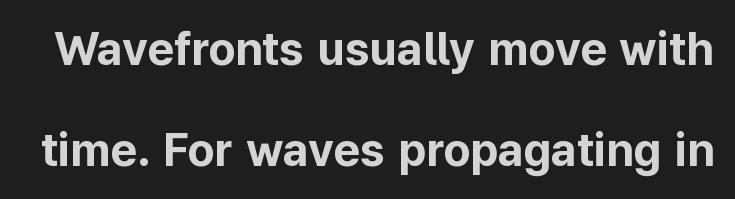
{"serif": "no", "italic": "no", "bold": "yes", "weight": "bold", "width": "normal", "stroke_contrast": "low", "x_height": "medium", "monospaced": "no", "underline": "no", "line_spacing": "loose", "line_spacing_ratio": 2.19, "letter_spacing": "normal", "letter_spacing_em": 0.0, "glyph_px": 46}
